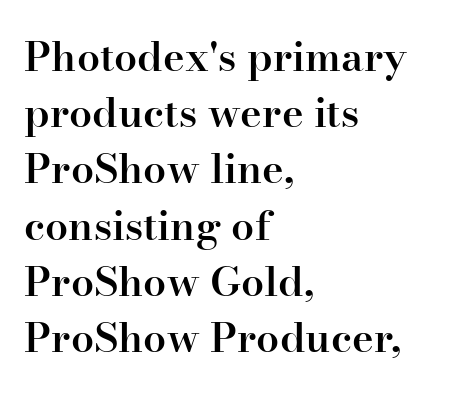
{"serif": "yes", "italic": "no", "bold": "semi", "weight": "semibold", "width": "normal", "stroke_contrast": "high", "x_height": "small", "monospaced": "no", "underline": "no", "align": "left", "line_spacing": "normal", "line_spacing_ratio": 1.37, "letter_spacing": "normal", "letter_spacing_em": 0.0, "glyph_px": 41}
